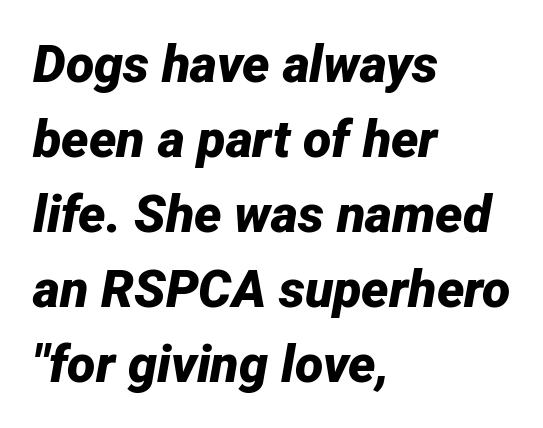
{"italic": "yes", "lean": "right", "slant_degrees": 12, "bold": "yes", "weight": "bold", "width": "normal", "stroke_contrast": "low", "x_height": "medium", "monospaced": "no", "underline": "no", "align": "left", "line_spacing": "normal", "line_spacing_ratio": 1.44, "letter_spacing": "normal", "letter_spacing_em": 0.0, "glyph_px": 52}
